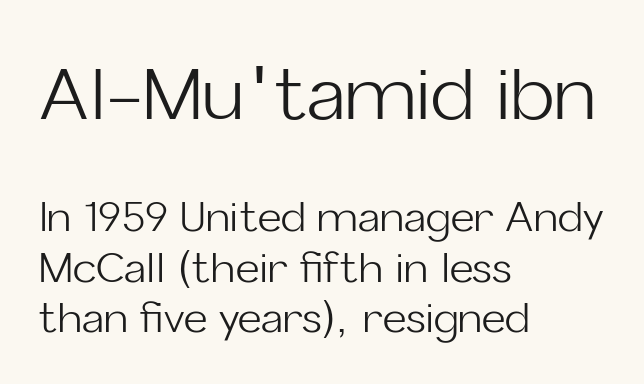
The image shows 72 px light sans-serif type, upright; set left-aligned, line spacing 1.23x, normal letter spacing, not underlined; the first (top) block is 1.76x larger; low stroke contrast and a medium x-height.
